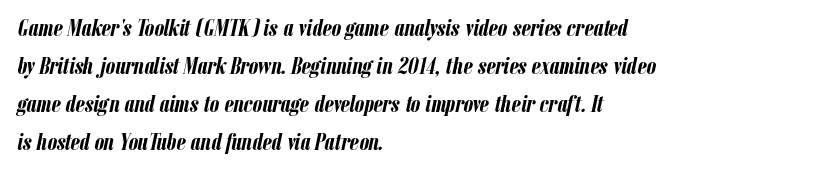
Q: Is the text bold? A: Yes.
Q: Is the text italic (slanted)? A: Yes, it leans right by about 12 degrees.
Q: Is the text underlined? A: No.
Q: How is the paragraph aligned? A: Left-aligned.
Q: Is the spacing between letters normal or unusually wide? A: Normal.
Q: Is the spacing between lines tight, normal or loose? A: Normal.
